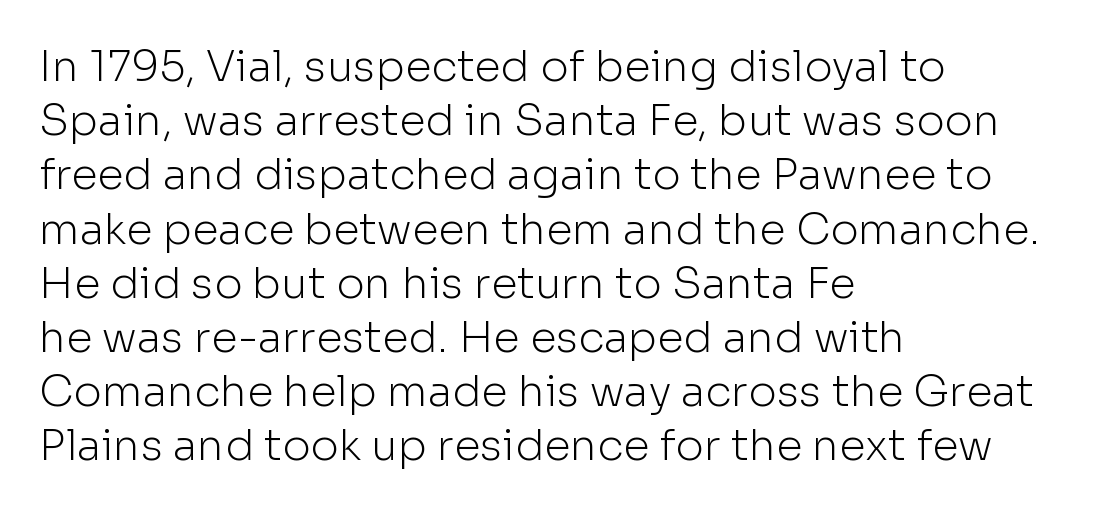
The image shows 43 px light sans-serif type, upright; set left-aligned, normal line spacing (1.26x), normal letter spacing, not underlined; low stroke contrast and a medium x-height.
